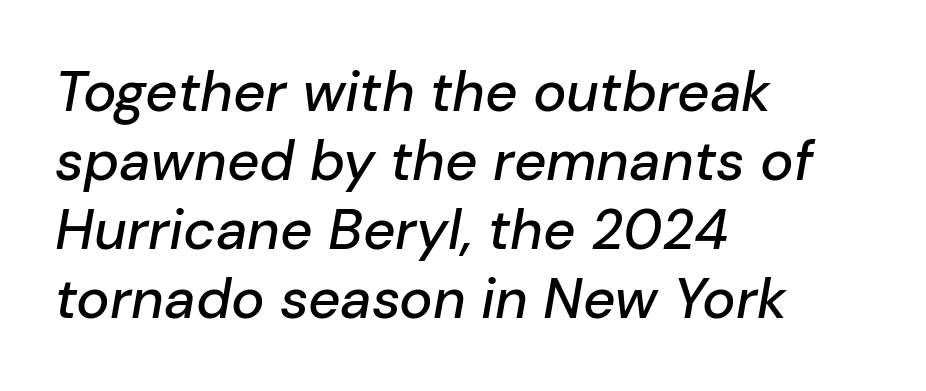
Q: Is the text italic (slanted)? A: Yes, it leans right by about 10 degrees.
Q: Is the text underlined? A: No.
Q: How is the paragraph aligned? A: Left-aligned.
Q: Is the spacing between letters normal or unusually wide? A: Normal.
Q: Width (condensed, normal, or wide)? A: Normal.
Q: Stroke contrast? A: Low.
Q: x-height? A: Medium.
Q: Monospaced? A: No.
